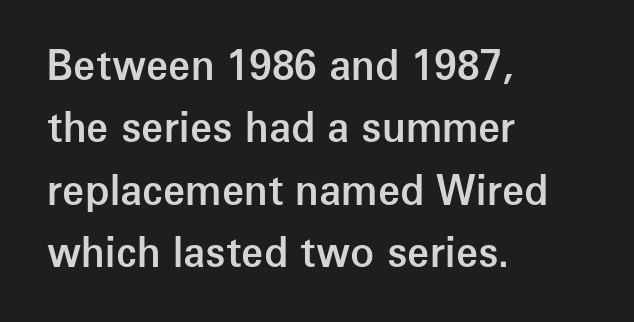
Do the characters align in a grid? No, the font is proportional. Serifs: no, the terminals of the letterforms are clean. As a designer I'd log this as weight 600, semibold. Every stem runs plumb, perpendicular to the baseline.
